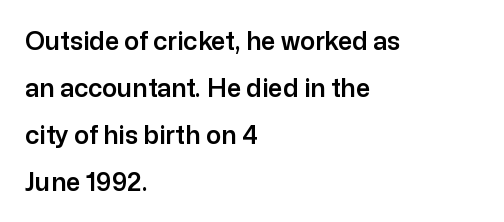
Q: Is the text italic (slanted)? A: No, it is upright.
Q: Is the text underlined? A: No.
Q: How is the paragraph aligned? A: Left-aligned.
Q: Is the spacing between letters normal or unusually wide? A: Normal.
